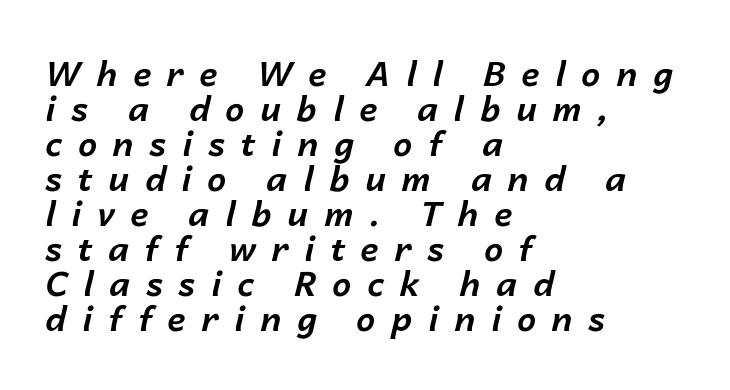
Q: Is the text bold? A: Yes.
Q: Is the text italic (slanted)? A: Yes, it leans right by about 14 degrees.
Q: Is the text underlined? A: No.
Q: How is the paragraph aligned? A: Left-aligned.
Q: Is the spacing between letters normal or unusually wide? A: Unusually wide.
Q: Is the spacing between lines tight, normal or loose? A: Tight.
Q: Width (condensed, normal, or wide)? A: Normal.
Q: Stroke contrast? A: Low.
Q: x-height? A: Medium.
Q: Monospaced? A: No.
